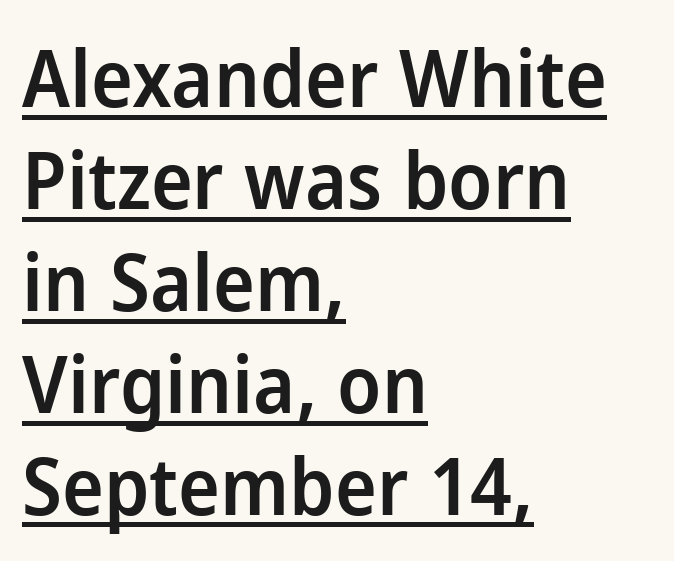
The image shows 79 px semibold sans-serif type, upright; set left-aligned, normal line spacing (1.29x), normal letter spacing, underlined; low stroke contrast and a medium x-height.
